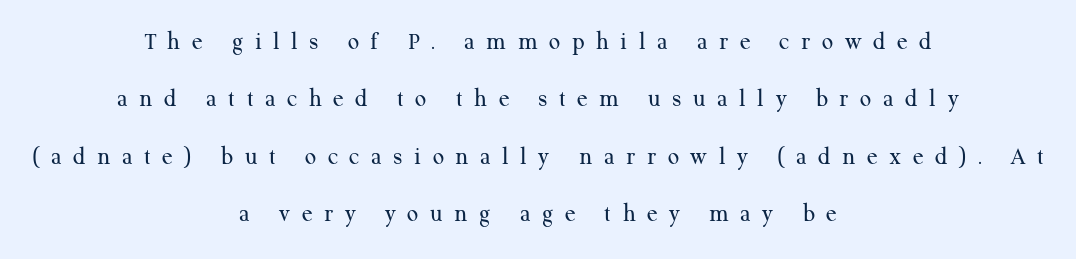
{"italic": "no", "bold": "no", "underline": "no", "align": "center", "line_spacing": "loose", "line_spacing_ratio": 2.3, "letter_spacing": "wide", "letter_spacing_em": 0.46, "glyph_px": 25}
